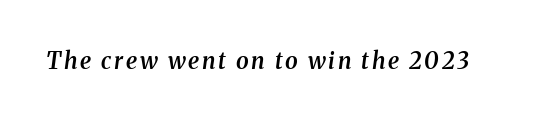
Does the lettering tilt? It does — this is italic. This is the in-between weight designers call semibold or demi. Letters rest on an invisible, unmarked baseline.
